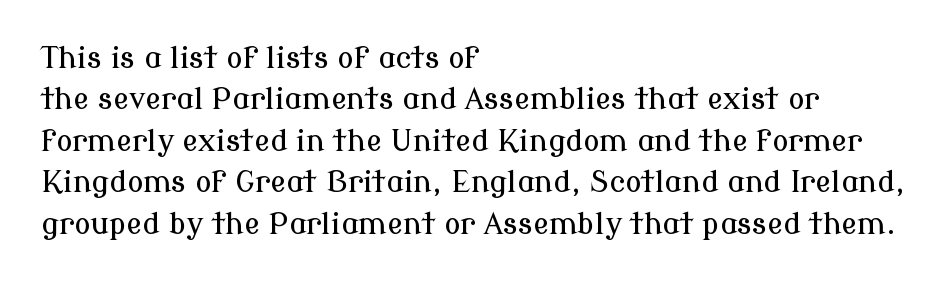
Q: Is the text italic (slanted)? A: No, it is upright.
Q: Is the typeface a serif or a sans-serif typeface? A: Serif.
Q: Is the text underlined? A: No.
Q: How is the paragraph aligned? A: Left-aligned.
Q: Is the spacing between letters normal or unusually wide? A: Normal.
Q: Is the spacing between lines tight, normal or loose? A: Normal.
Q: Width (condensed, normal, or wide)? A: Normal.
Q: Stroke contrast? A: Low.
Q: x-height? A: Medium.
Q: Monospaced? A: No.
